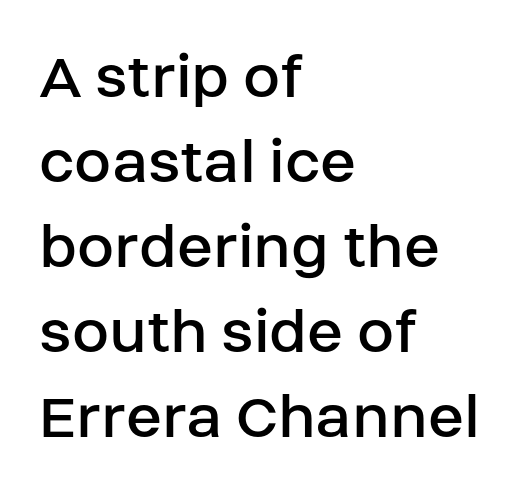
Q: Is the text bold? A: No.
Q: Is the text italic (slanted)? A: No, it is upright.
Q: Is the typeface a serif or a sans-serif typeface? A: Sans-serif.
Q: Is the text underlined? A: No.
Q: How is the paragraph aligned? A: Left-aligned.
Q: Is the spacing between letters normal or unusually wide? A: Normal.
Q: Is the spacing between lines tight, normal or loose? A: Normal.
Q: Width (condensed, normal, or wide)? A: Normal.
Q: Stroke contrast? A: Low.
Q: x-height? A: Large.
Q: Monospaced? A: No.
